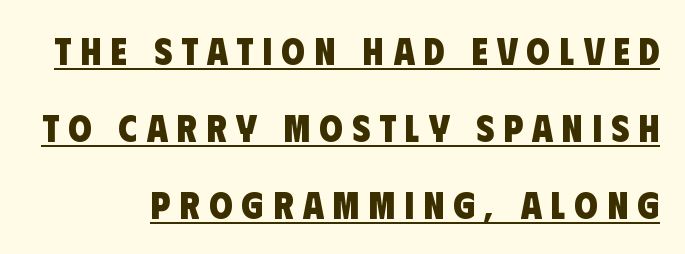
{"serif": "no", "bold": "yes", "weight": "heavy", "width": "condensed", "stroke_contrast": "low", "x_height": "large", "monospaced": "no", "underline": "yes", "line_spacing": "loose", "line_spacing_ratio": 2.03, "letter_spacing": "wide", "letter_spacing_em": 0.24, "glyph_px": 38}
